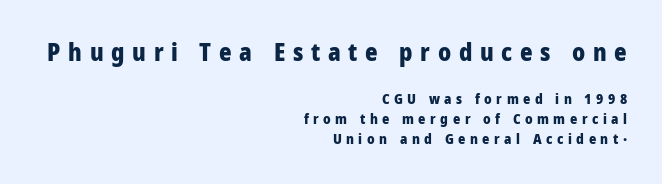
The image shows 24 px bold type, upright; set right-aligned, normal line spacing (1.43x), unusually wide letter spacing (+0.32 em), not underlined; the first (top) block is 1.71x larger.
